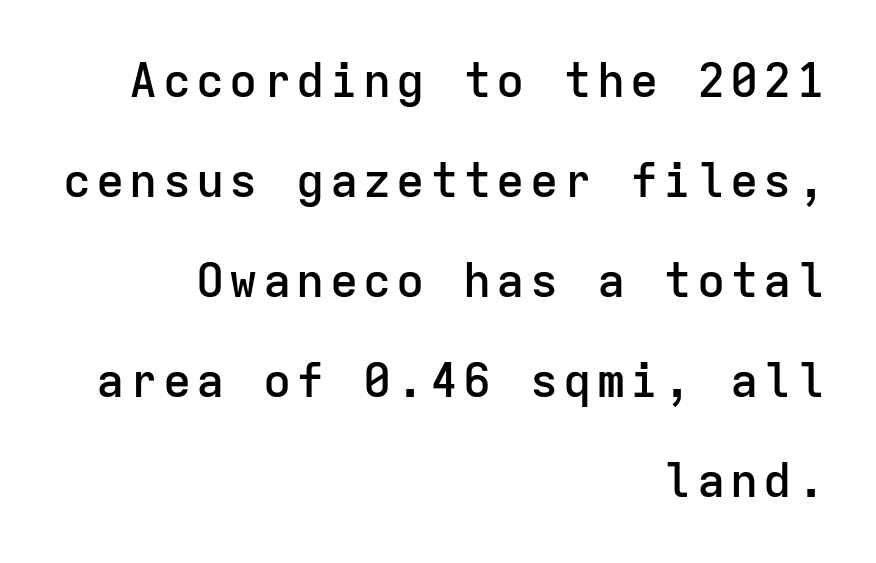
The image shows 47 px semibold sans-serif type, upright, monospaced; set right-aligned, loose line spacing (2.13x), not underlined; low stroke contrast and a medium x-height.
